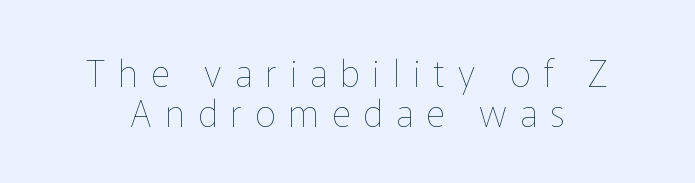
{"italic": "no", "bold": "no", "weight": "thin", "width": "normal", "stroke_contrast": "low", "x_height": "medium", "monospaced": "no", "underline": "no", "line_spacing": "tight", "line_spacing_ratio": 1.09, "letter_spacing": "wide", "letter_spacing_em": 0.35, "glyph_px": 37}
